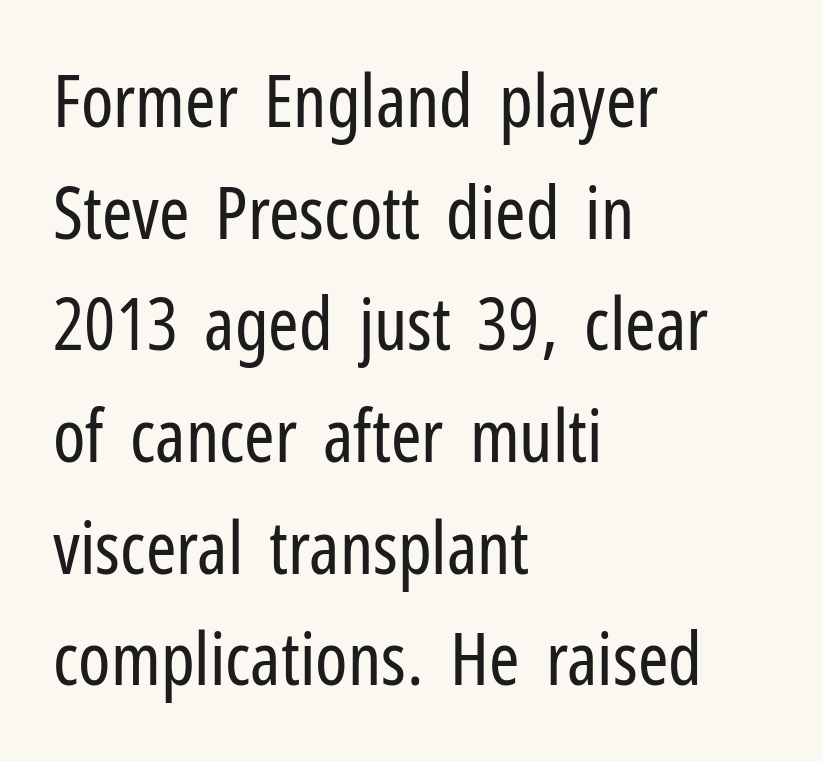
Leading: standard. A typesetter would label this face a sans. The weight tops out at a normal text grade. Looks like regular typesetting: each glyph gets only the width it needs. Short note: letters normally spaced.
